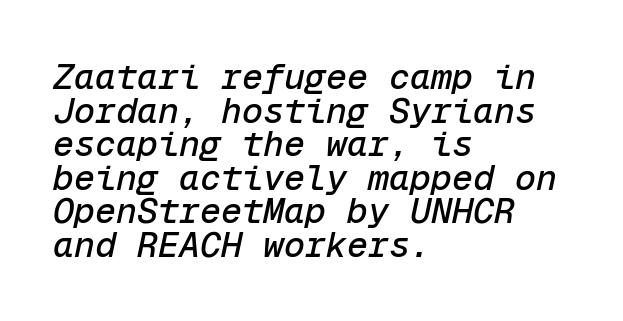
Italic? Definitely — the glyphs are oblique. Spacing verdict: monospaced, one width for all characters. Honestly, the rows look squashed on top of each other. What stands out about the letter spacing? Nothing — it is the standard amount. The space beneath each line is pristine and unruled.
